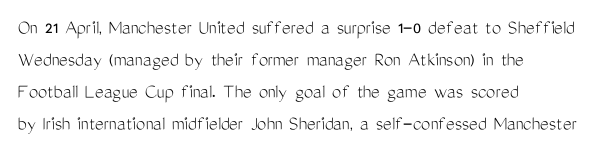
The image shows 21 px text type, upright; set left-aligned, normal line spacing (1.53x), normal letter spacing, not underlined.
